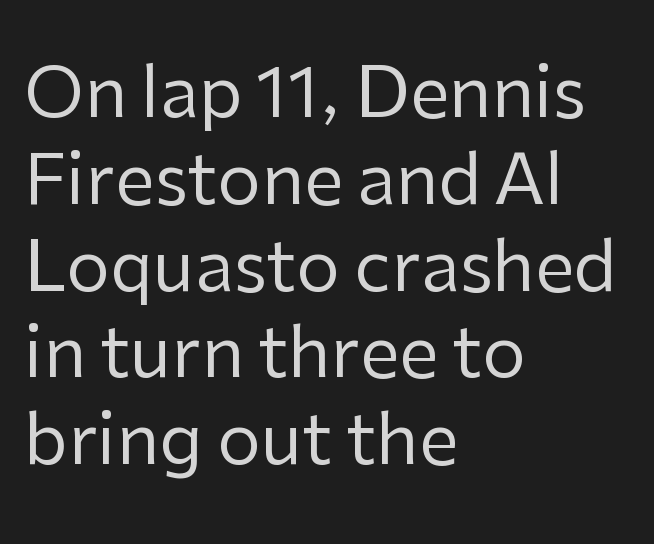
{"serif": "no", "italic": "no", "bold": "no", "weight": "regular", "width": "normal", "stroke_contrast": "low", "x_height": "medium", "monospaced": "no", "underline": "no", "align": "left", "line_spacing_ratio": 1.24, "letter_spacing": "normal", "letter_spacing_em": 0.0, "glyph_px": 70}
